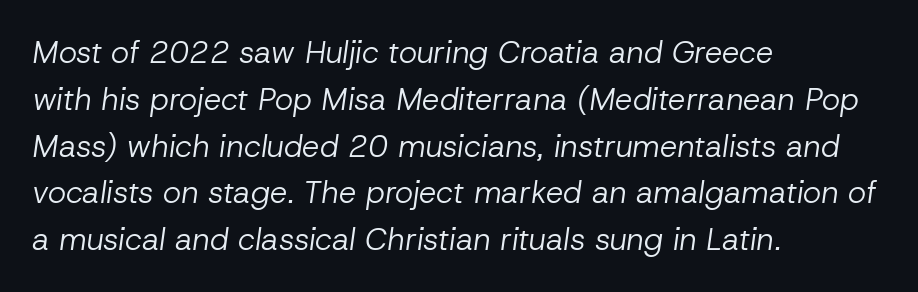
Q: Is the text bold? A: No.
Q: Is the text italic (slanted)? A: Yes, it leans right by about 8 degrees.
Q: Is the text underlined? A: No.
Q: How is the paragraph aligned? A: Left-aligned.
Q: Is the spacing between letters normal or unusually wide? A: Normal.
Q: Is the spacing between lines tight, normal or loose? A: Normal.
Q: Width (condensed, normal, or wide)? A: Normal.
Q: Stroke contrast? A: Low.
Q: x-height? A: Medium.
Q: Monospaced? A: No.
